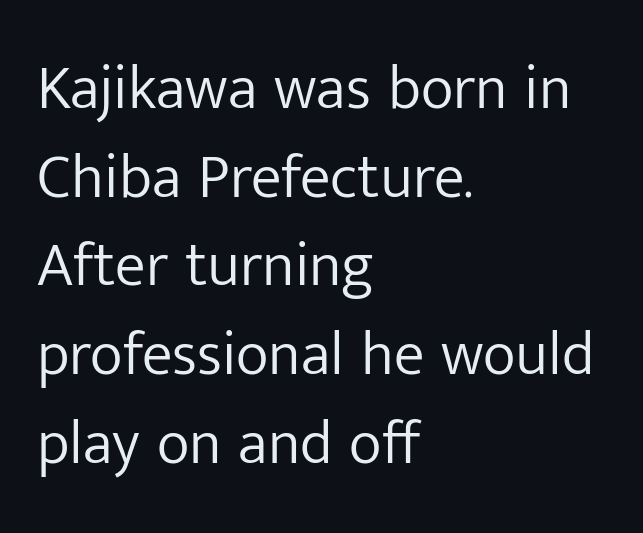
The image shows 62 px light sans-serif type, upright; set left-aligned, normal line spacing (1.43x), normal letter spacing, not underlined; low stroke contrast and a medium x-height.
